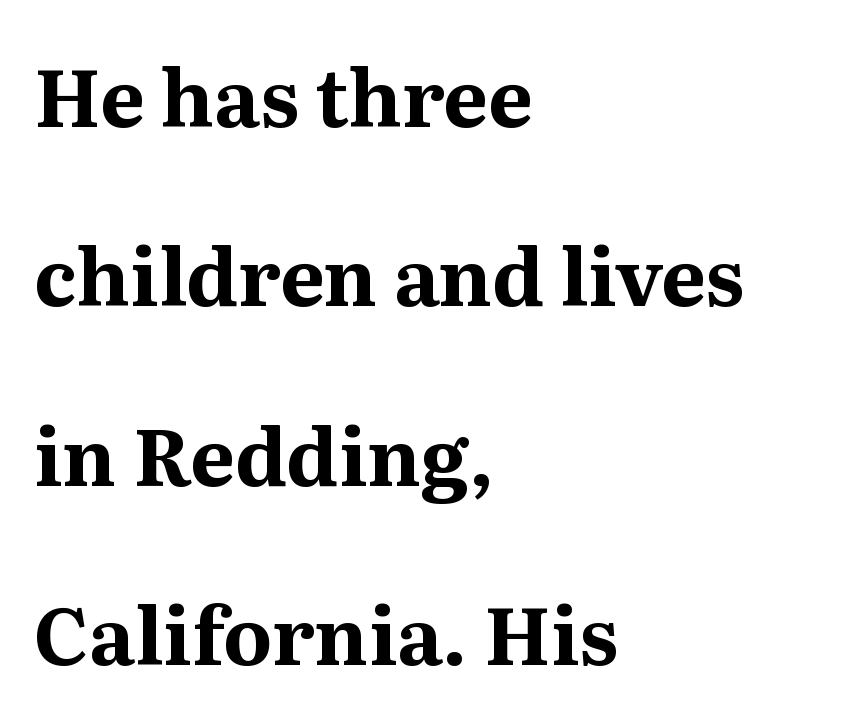
{"serif": "yes", "italic": "no", "bold": "yes", "weight": "bold", "width": "normal", "stroke_contrast": "medium", "x_height": "medium", "monospaced": "no", "underline": "no", "align": "left", "line_spacing": "loose", "line_spacing_ratio": 2.27, "letter_spacing": "normal", "letter_spacing_em": 0.0, "glyph_px": 79}
